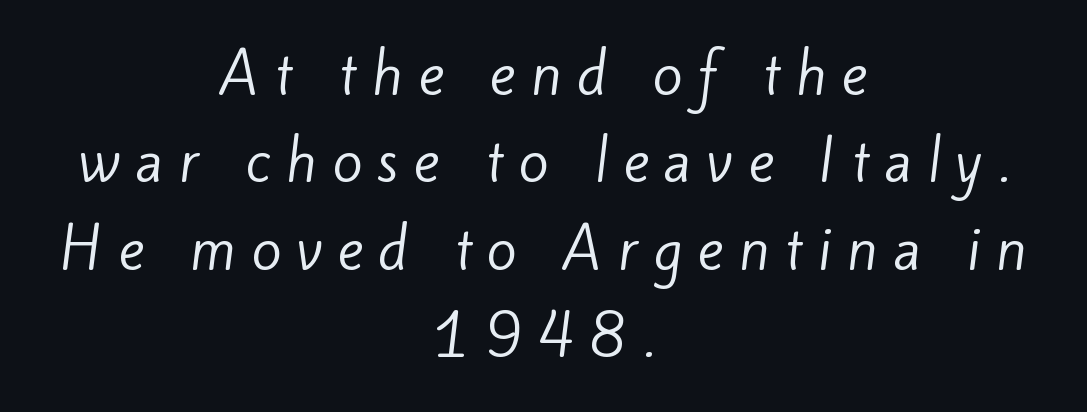
Q: Is the text bold? A: No.
Q: Is the typeface a serif or a sans-serif typeface? A: Sans-serif.
Q: Is the text underlined? A: No.
Q: How is the paragraph aligned? A: Centered.
Q: Is the spacing between letters normal or unusually wide? A: Unusually wide.
Q: Is the spacing between lines tight, normal or loose? A: Normal.
Q: Width (condensed, normal, or wide)? A: Normal.
Q: Stroke contrast? A: Low.
Q: x-height? A: Small.
Q: Monospaced? A: No.
